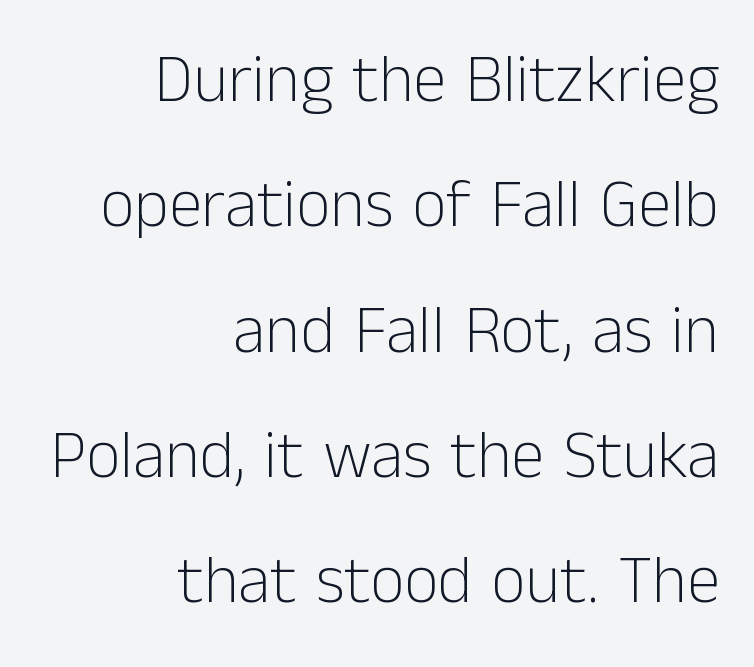
{"serif": "no", "italic": "no", "bold": "no", "weight": "light", "width": "normal", "stroke_contrast": "low", "x_height": "medium", "monospaced": "no", "underline": "no", "align": "right", "line_spacing_ratio": 1.87, "letter_spacing": "normal", "letter_spacing_em": 0.0, "glyph_px": 67}
